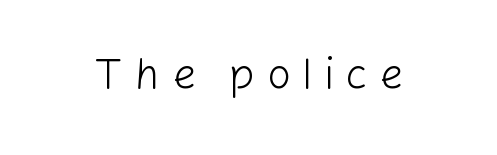
Serifs: no, the terminals of the letterforms are clean. Spacing between characters has been opened up far beyond the box default. Lines of text with bare space underneath. You can tell it's not italic because the verticals are truly vertical. Here the designer chose a conventional face with non-uniform glyph widths.
